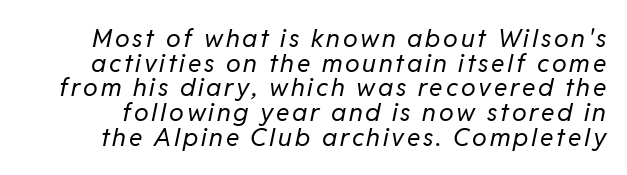
Q: Is the text bold? A: No.
Q: Is the text italic (slanted)? A: Yes, it leans right by about 11 degrees.
Q: Is the text underlined? A: No.
Q: Is the spacing between lines tight, normal or loose? A: Tight.
